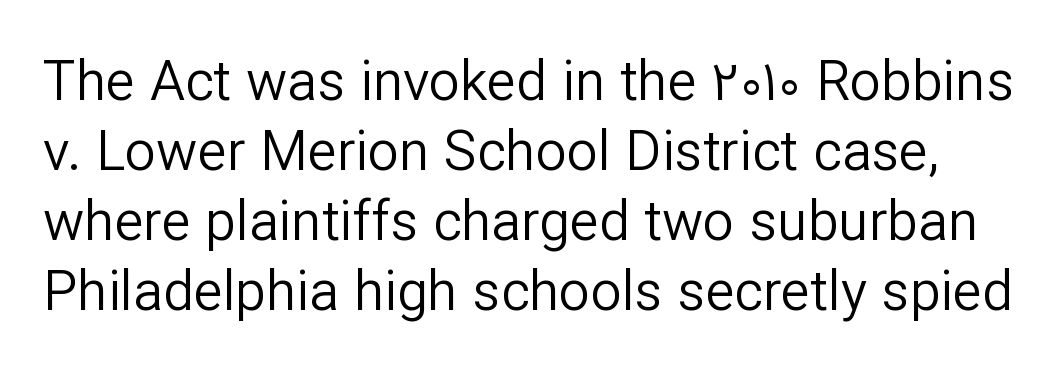
{"serif": "no", "italic": "no", "bold": "no", "weight": "regular", "width": "normal", "stroke_contrast": "low", "x_height": "medium", "monospaced": "no", "underline": "no", "line_spacing": "normal", "line_spacing_ratio": 1.27, "letter_spacing": "normal", "letter_spacing_em": 0.0, "glyph_px": 55}
